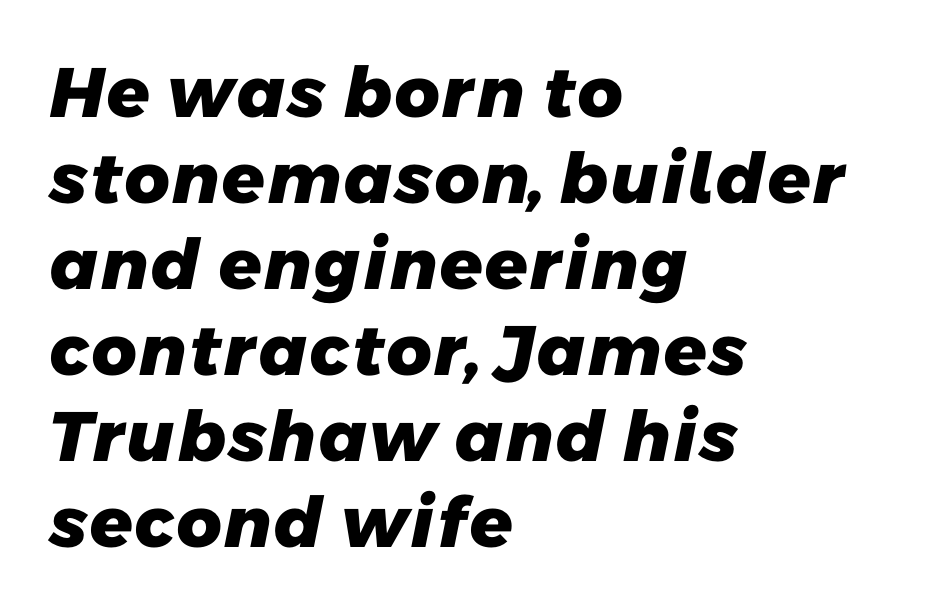
Q: Is the text bold? A: Yes.
Q: Is the typeface a serif or a sans-serif typeface? A: Sans-serif.
Q: Is the text underlined? A: No.
Q: How is the paragraph aligned? A: Left-aligned.
Q: Is the spacing between letters normal or unusually wide? A: Normal.
Q: Width (condensed, normal, or wide)? A: Normal.
Q: Stroke contrast? A: Low.
Q: x-height? A: Medium.
Q: Monospaced? A: No.
